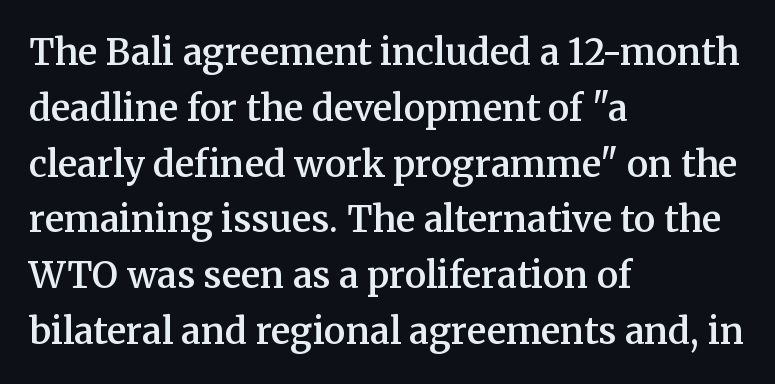
{"serif": "yes", "italic": "no", "bold": "semi", "weight": "semibold", "width": "normal", "stroke_contrast": "medium", "x_height": "medium", "monospaced": "no", "underline": "no", "align": "left", "line_spacing": "normal", "line_spacing_ratio": 1.55, "letter_spacing": "normal", "letter_spacing_em": 0.0, "glyph_px": 36}
